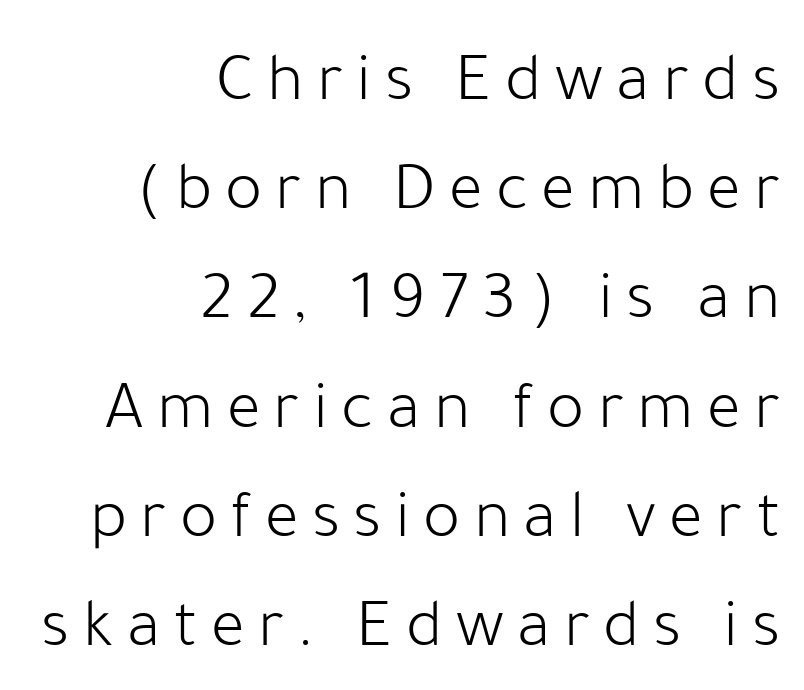
Q: Is the text bold? A: No.
Q: Is the text italic (slanted)? A: No, it is upright.
Q: Is the typeface a serif or a sans-serif typeface? A: Sans-serif.
Q: Is the text underlined? A: No.
Q: How is the paragraph aligned? A: Right-aligned.
Q: Is the spacing between lines tight, normal or loose? A: Normal.
Q: Width (condensed, normal, or wide)? A: Normal.
Q: Stroke contrast? A: Low.
Q: x-height? A: Medium.
Q: Monospaced? A: No.
